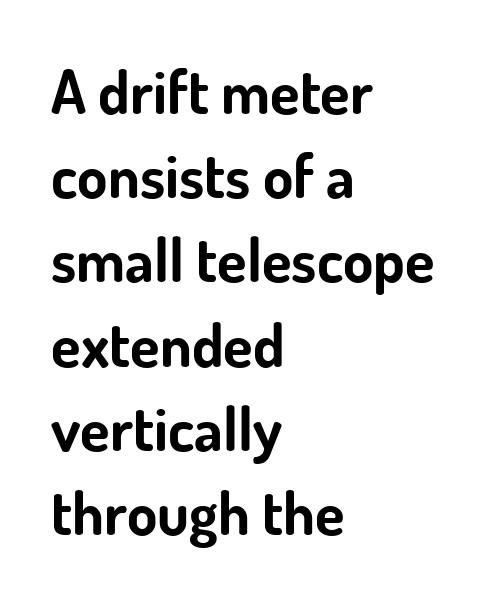
Honestly, the letter spacing is just normal — you wouldn't notice it. Anything drawn beneath the words? Only blank space. The letters stand upright; this is a roman face. This rendering employs a face without finishing strokes, i.e., a sans-serif. Reading down the block, your eye returns to a fixed left position each line. A dark, heavy texture on the line: the type is bold.
